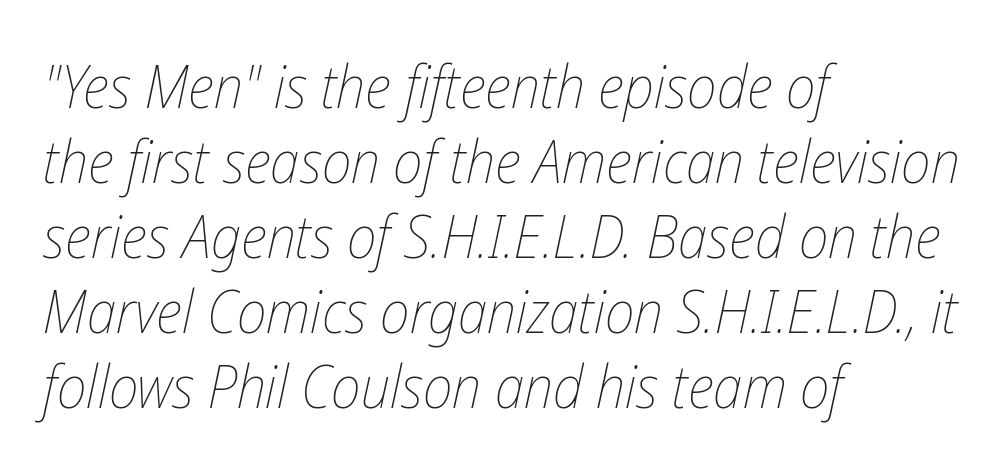
The image shows 60 px thin, condensed type, italic (leaning right); set left-aligned, normal line spacing (1.25x), normal letter spacing, not underlined; low stroke contrast and a medium x-height.
